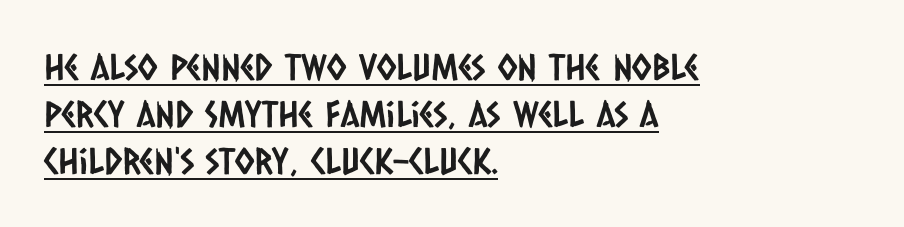
Q: Is the typeface a serif or a sans-serif typeface? A: Sans-serif.
Q: Is the text underlined? A: Yes.
Q: How is the paragraph aligned? A: Left-aligned.
Q: Is the spacing between letters normal or unusually wide? A: Normal.
Q: Is the spacing between lines tight, normal or loose? A: Normal.
Q: Width (condensed, normal, or wide)? A: Condensed.
Q: Stroke contrast? A: Low.
Q: x-height? A: Large.
Q: Monospaced? A: No.
